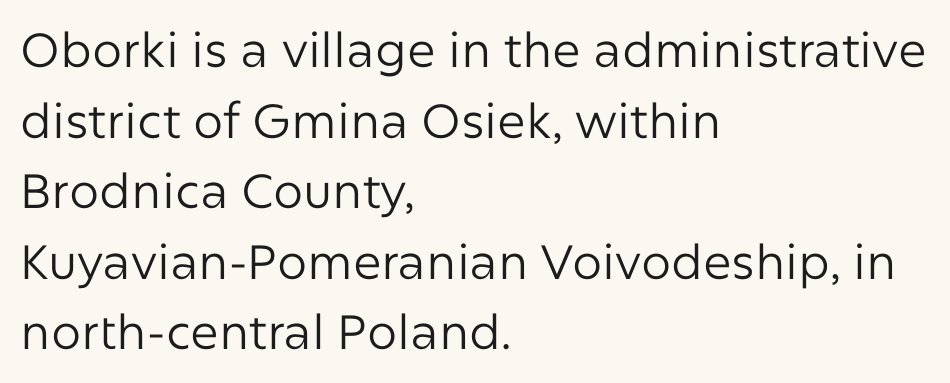
Q: Is the text bold? A: No.
Q: Is the text italic (slanted)? A: No, it is upright.
Q: Is the typeface a serif or a sans-serif typeface? A: Sans-serif.
Q: Is the text underlined? A: No.
Q: How is the paragraph aligned? A: Left-aligned.
Q: Is the spacing between letters normal or unusually wide? A: Normal.
Q: Is the spacing between lines tight, normal or loose? A: Normal.
Q: Width (condensed, normal, or wide)? A: Normal.
Q: Stroke contrast? A: Low.
Q: x-height? A: Medium.
Q: Monospaced? A: No.
